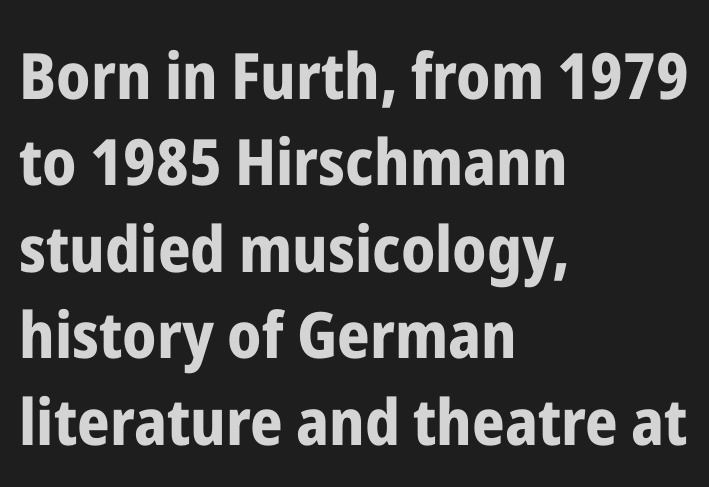
{"serif": "no", "italic": "no", "bold": "yes", "weight": "bold", "width": "condensed", "stroke_contrast": "low", "x_height": "medium", "monospaced": "no", "underline": "no", "align": "left", "line_spacing": "normal", "line_spacing_ratio": 1.35, "letter_spacing": "normal", "letter_spacing_em": 0.0, "glyph_px": 64}
